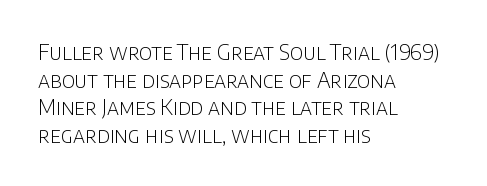
The image shows 21 px text type, upright; set left-aligned, normal line spacing (1.31x), normal letter spacing, not underlined.
